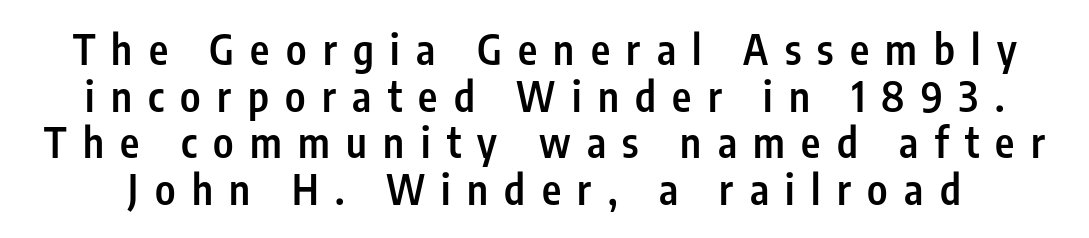
Q: Is the text bold? A: Semi-bold.
Q: Is the text italic (slanted)? A: No, it is upright.
Q: Is the typeface a serif or a sans-serif typeface? A: Sans-serif.
Q: Is the text underlined? A: No.
Q: Is the spacing between letters normal or unusually wide? A: Unusually wide.
Q: Is the spacing between lines tight, normal or loose? A: Tight.
Q: Width (condensed, normal, or wide)? A: Condensed.
Q: Stroke contrast? A: Low.
Q: x-height? A: Medium.
Q: Monospaced? A: No.
